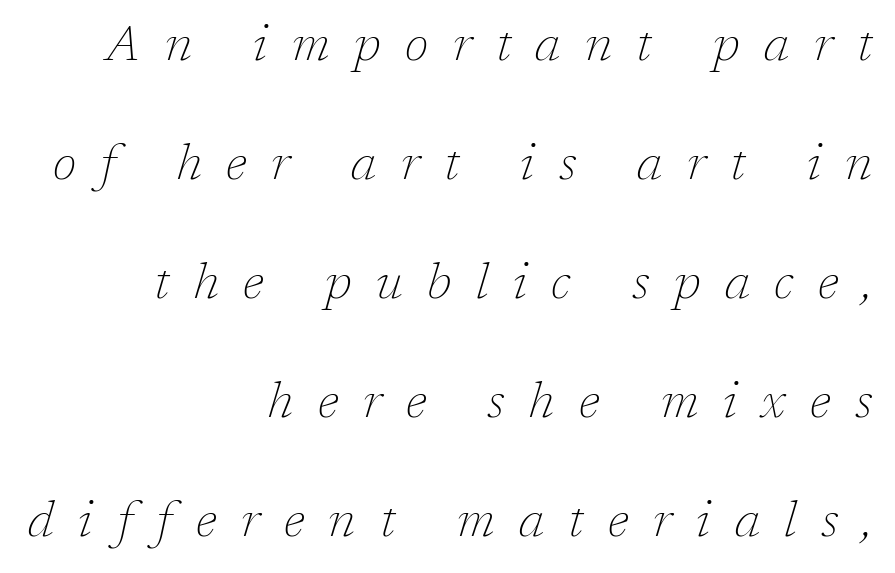
The image shows 50 px thin serif type, italic (leaning right); set right-aligned, loose line spacing (2.38x), unusually wide letter spacing (+0.49 em), not underlined; low stroke contrast and a medium x-height.
